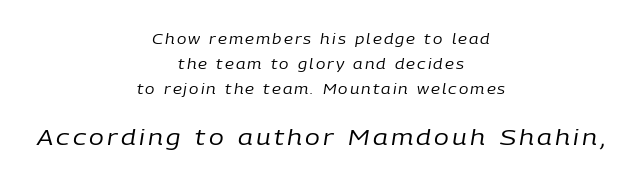
The image shows 22 px text type, italic (leaning right); set centered, line spacing 1.79x, not underlined; the second (bottom) block is 1.57x larger.
